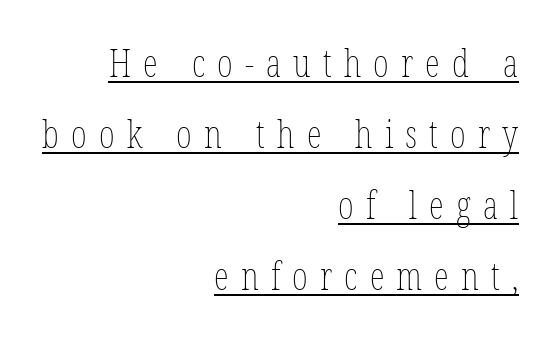
Words appear elongated and porous because spacing is wide. The passage is arranged like a letterhead date or caption credit — flush right. Does the lettering tilt? It doesn't — this is upright. Every word sits above its own underline. Character widths vary here, with narrow letters taking less room than wide ones.
